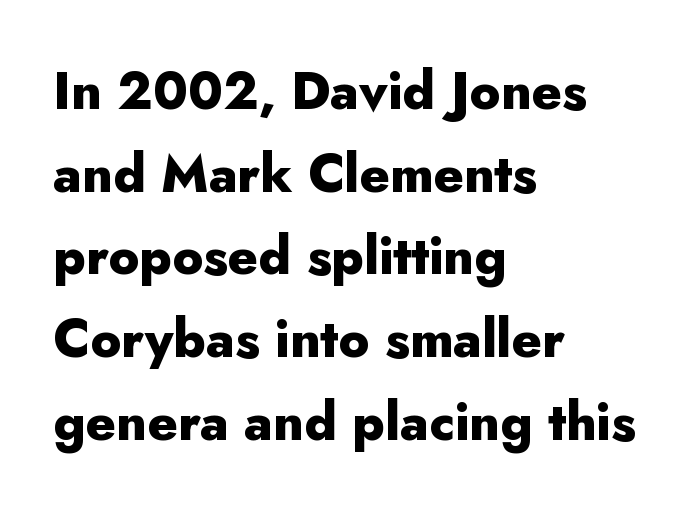
Caption: bold face, heavy strokes. The passage shown is typeset with a sans-serif family. Caption: standard tracking, unaltered. Line spacing here is normal. You could not count columns in this text — the font is proportionally spaced. The lines in this sample share a left origin and differ only in where they stop.
